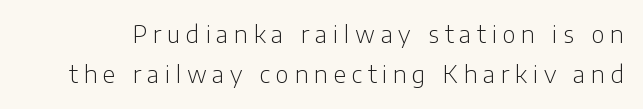
This sample uses expanded letter spacing, leaving extra air between glyphs. Designer's note — italics off, roman on. Is the type heavy? It reads as light-to-regular instead. Descenders hang freely into open space.
